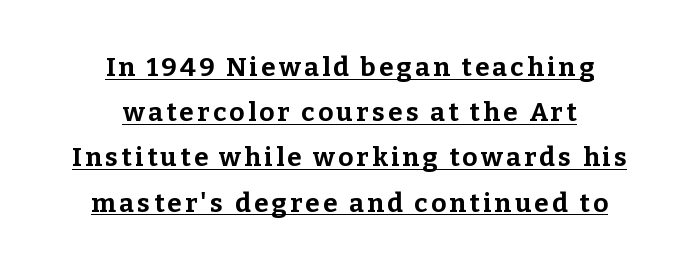
A typesetter would mark this as roman, not italic. A dark, heavy texture on the line: the type is bold. Underlining? Definitely there. Where is the straight margin? There isn't one; the lines are centered.
